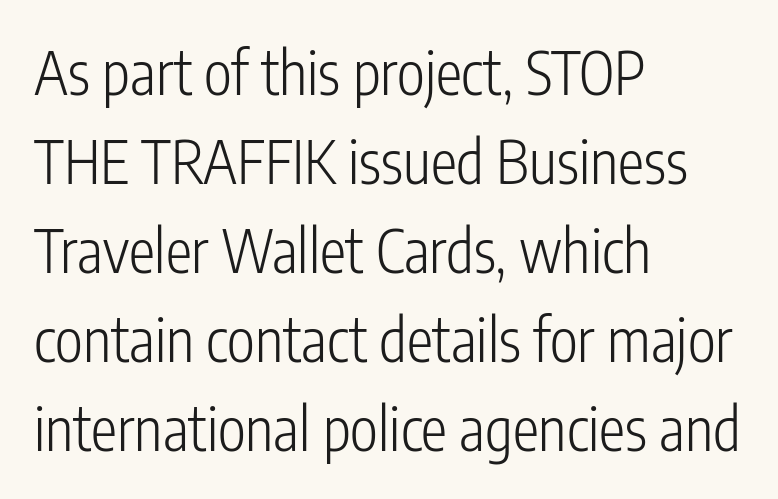
Q: Is the text bold? A: No.
Q: Is the text italic (slanted)? A: No, it is upright.
Q: Is the typeface a serif or a sans-serif typeface? A: Sans-serif.
Q: Is the text underlined? A: No.
Q: How is the paragraph aligned? A: Left-aligned.
Q: Is the spacing between letters normal or unusually wide? A: Normal.
Q: Is the spacing between lines tight, normal or loose? A: Normal.
Q: Width (condensed, normal, or wide)? A: Condensed.
Q: Stroke contrast? A: Low.
Q: x-height? A: Medium.
Q: Monospaced? A: No.
